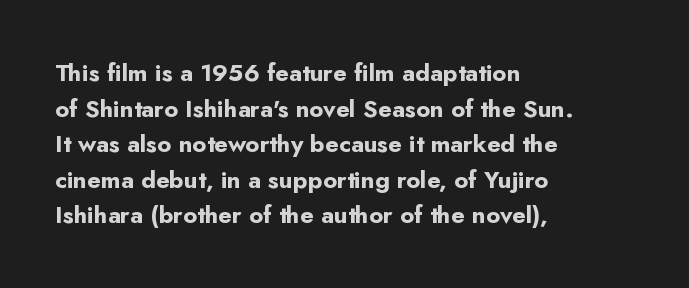
Its strokes are broad and dark, the hallmark of bold type. Short and long lines alike share a common starting point at left. Reading down the column, the eye jumps a familiar distance to each next line. Bare-footed words on every line.
